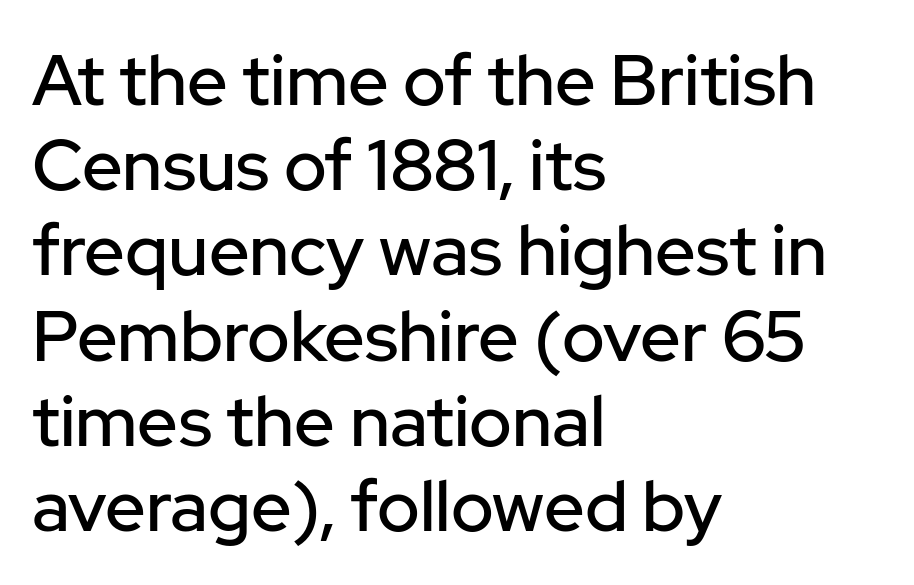
{"serif": "no", "italic": "no", "width": "normal", "stroke_contrast": "low", "x_height": "medium", "monospaced": "no", "underline": "no", "align": "left", "line_spacing_ratio": 1.2, "letter_spacing": "normal", "letter_spacing_em": 0.0, "glyph_px": 71}
